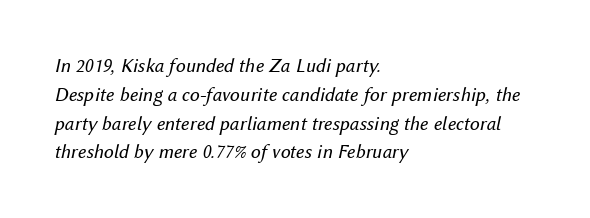
The image shows 20 px text type, italic (leaning right); set left-aligned, normal line spacing (1.44x), normal letter spacing, not underlined.
